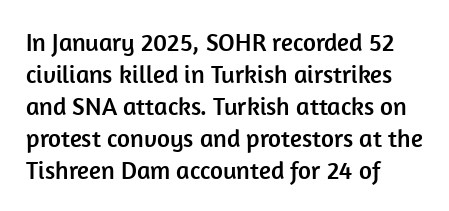
Summary of vertical rhythm: regular, with standard interline spacing. The string is rendered with underlining switched off. This rendering uses left alignment, leaving the right contour irregular. The lettering stays uniformly vertical, giving the passage a roman look. The horizontal fit of the characters is conventional and even.
